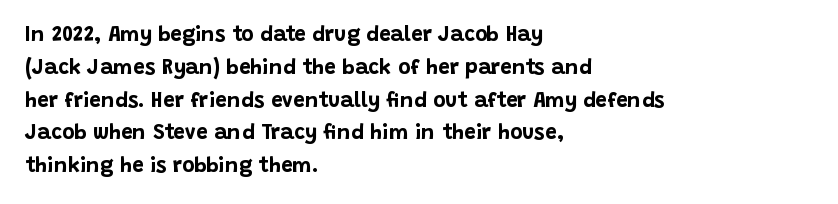
{"italic": "no", "bold": "yes", "underline": "no", "align": "left", "line_spacing": "normal", "line_spacing_ratio": 1.56, "letter_spacing": "normal", "letter_spacing_em": 0.0, "glyph_px": 21}
